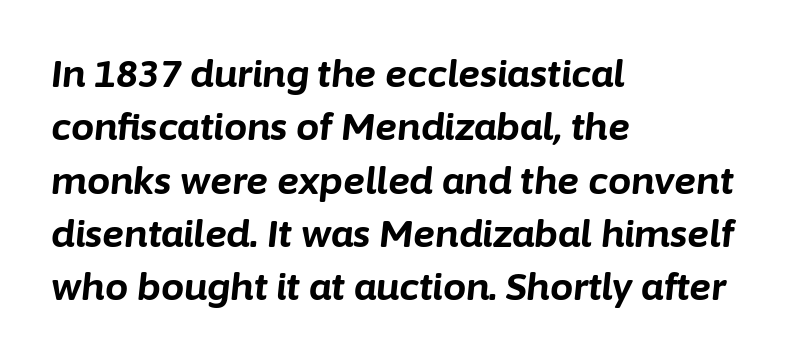
{"italic": "yes", "lean": "right", "slant_degrees": 6, "bold": "yes", "weight": "bold", "width": "normal", "stroke_contrast": "low", "x_height": "medium", "monospaced": "no", "underline": "no", "align": "left", "line_spacing": "normal", "line_spacing_ratio": 1.44, "letter_spacing": "normal", "letter_spacing_em": 0.0, "glyph_px": 37}
